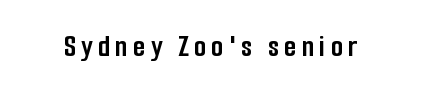
{"serif": "no", "italic": "no", "bold": "yes", "weight": "semibold", "width": "condensed", "stroke_contrast": "low", "x_height": "medium", "monospaced": "no", "underline": "no", "glyph_px": 31}
